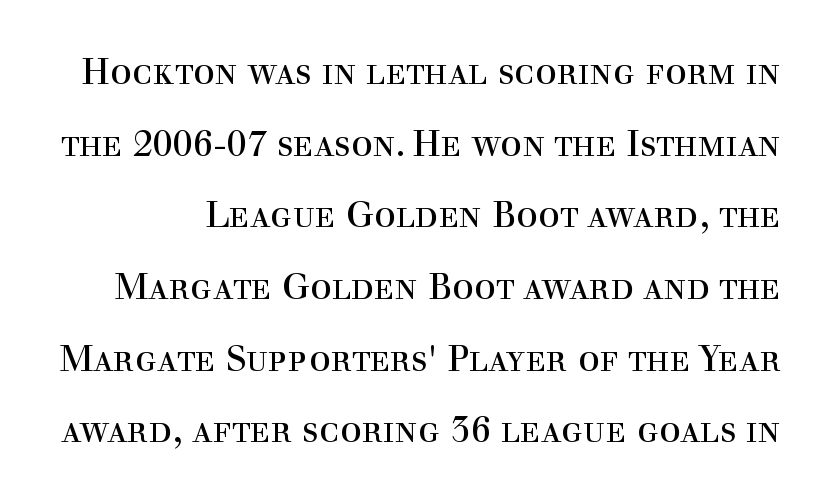
{"serif": "yes", "italic": "no", "bold": "no", "weight": "regular", "width": "normal", "x_height": "medium", "monospaced": "no", "underline": "no", "line_spacing": "loose", "line_spacing_ratio": 1.99, "letter_spacing": "normal", "letter_spacing_em": 0.0, "glyph_px": 36}
